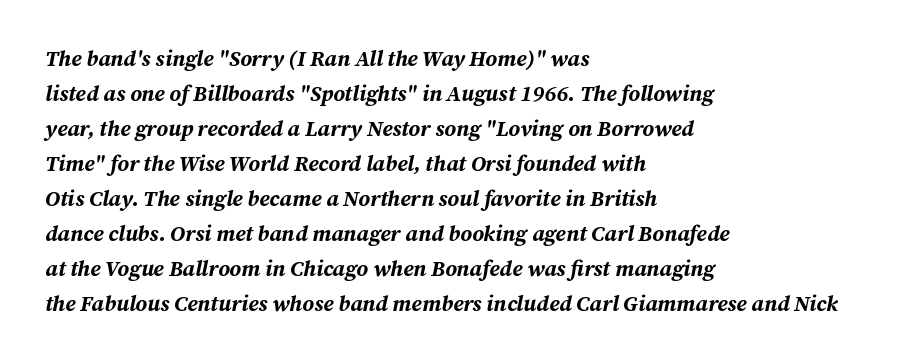
On the weight axis this lands at bold, roughly 700. Plain, unruled lines of type. Looking at the ascenders, they clearly lean. Line beginnings align vertically; line endings do not. The space between consecutive lines is moderate.
